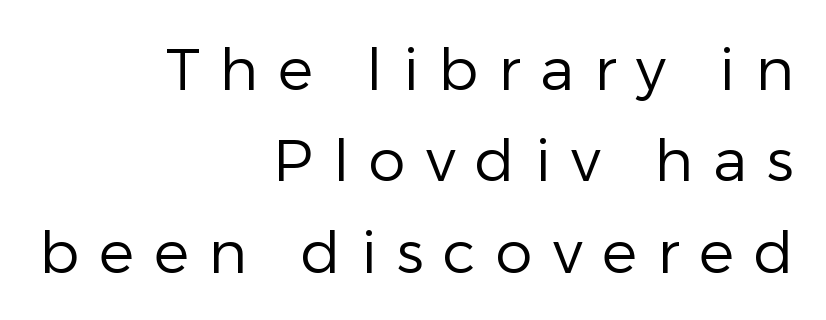
Q: Is the text bold? A: No.
Q: Is the text italic (slanted)? A: No, it is upright.
Q: Is the typeface a serif or a sans-serif typeface? A: Sans-serif.
Q: Is the text underlined? A: No.
Q: How is the paragraph aligned? A: Right-aligned.
Q: Is the spacing between letters normal or unusually wide? A: Unusually wide.
Q: Is the spacing between lines tight, normal or loose? A: Normal.
Q: Width (condensed, normal, or wide)? A: Normal.
Q: Stroke contrast? A: Low.
Q: x-height? A: Medium.
Q: Monospaced? A: No.
